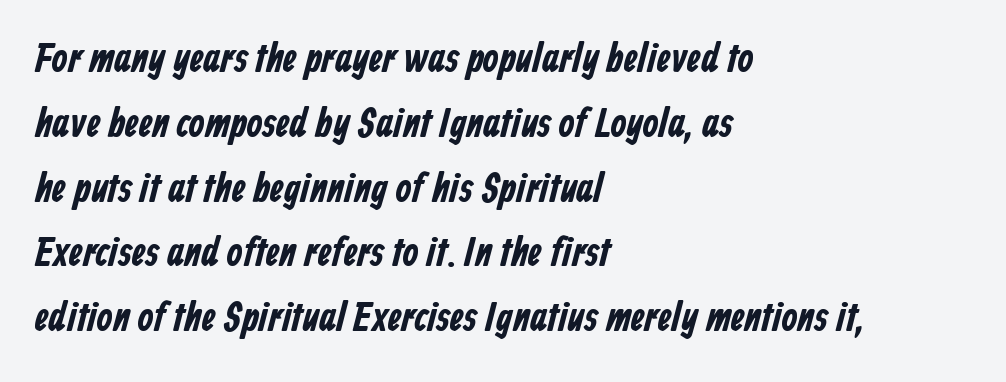
Type style note: lacks serifs. Weight check: bold — yes, fully. Note the varied advance widths — an 'i' is clearly narrower than an 'm'. Caption: multi-line text, flush left, ragged right. The rendering uses a moderate line-height, typical for paragraphs. The words here are not underlined.
